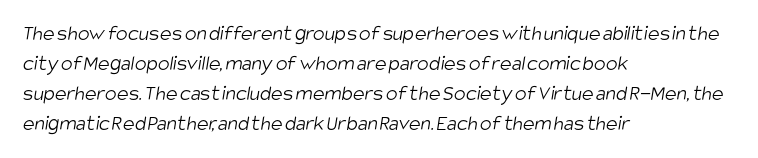
The characters are drawn with everyday or finer stroke widths. A typesetter would call this leading conventional body-copy spacing. Tracking value appears to be zero — textbook default spacing. The paragraph has a hard left edge and a soft right edge.
